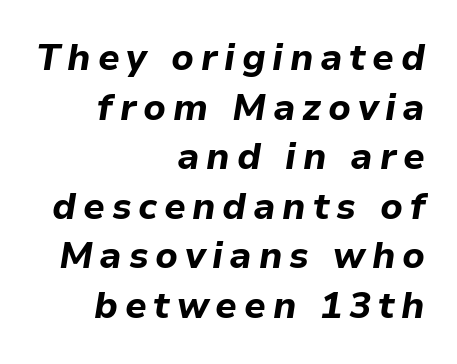
Q: Is the text bold? A: Yes.
Q: Is the text italic (slanted)? A: Yes, it leans right by about 9 degrees.
Q: Is the text underlined? A: No.
Q: How is the paragraph aligned? A: Right-aligned.
Q: Is the spacing between lines tight, normal or loose? A: Normal.
Q: Width (condensed, normal, or wide)? A: Normal.
Q: Stroke contrast? A: Low.
Q: x-height? A: Medium.
Q: Monospaced? A: No.
